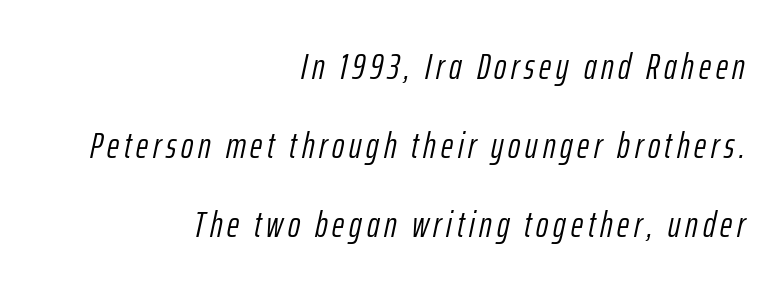
The image shows 37 px light, condensed type, italic (leaning right); set right-aligned, loose line spacing (2.13x), not underlined; low stroke contrast and a medium x-height.
